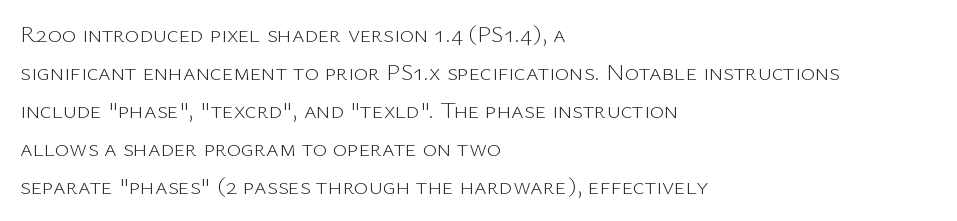
{"italic": "no", "bold": "no", "underline": "no", "align": "left", "line_spacing": "normal", "line_spacing_ratio": 1.58, "letter_spacing": "normal", "letter_spacing_em": 0.0, "glyph_px": 24}
